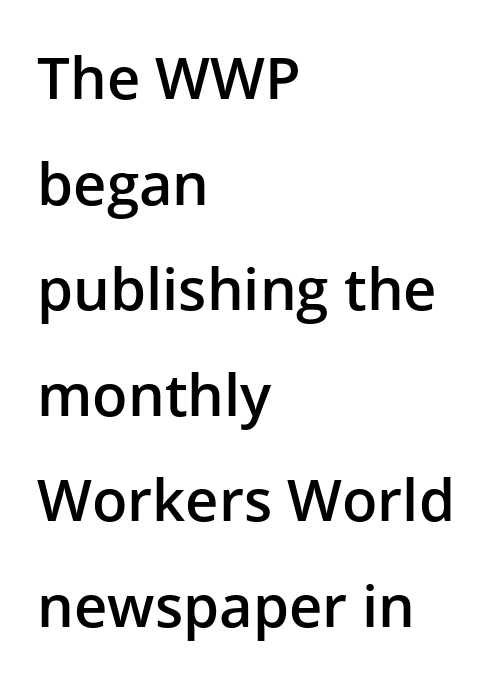
Q: Is the text bold? A: Semi-bold.
Q: Is the text italic (slanted)? A: No, it is upright.
Q: Is the typeface a serif or a sans-serif typeface? A: Sans-serif.
Q: Is the text underlined? A: No.
Q: How is the paragraph aligned? A: Left-aligned.
Q: Is the spacing between letters normal or unusually wide? A: Normal.
Q: Width (condensed, normal, or wide)? A: Normal.
Q: Stroke contrast? A: Low.
Q: x-height? A: Medium.
Q: Monospaced? A: No.
